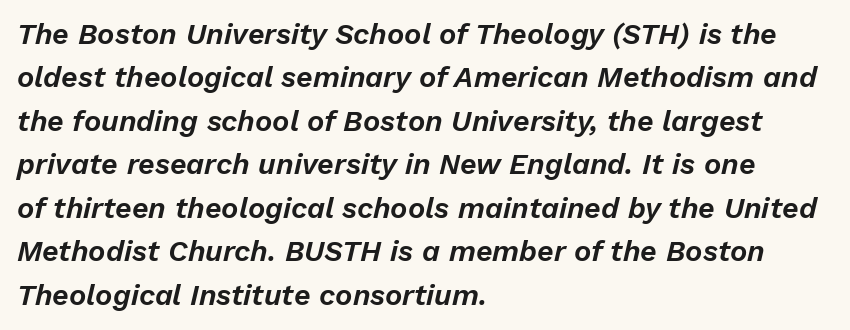
Q: Is the text italic (slanted)? A: Yes, it leans right by about 13 degrees.
Q: Is the text underlined? A: No.
Q: How is the paragraph aligned? A: Left-aligned.
Q: Is the spacing between letters normal or unusually wide? A: Normal.
Q: Is the spacing between lines tight, normal or loose? A: Normal.
Q: Width (condensed, normal, or wide)? A: Normal.
Q: Stroke contrast? A: Low.
Q: x-height? A: Medium.
Q: Monospaced? A: No.
